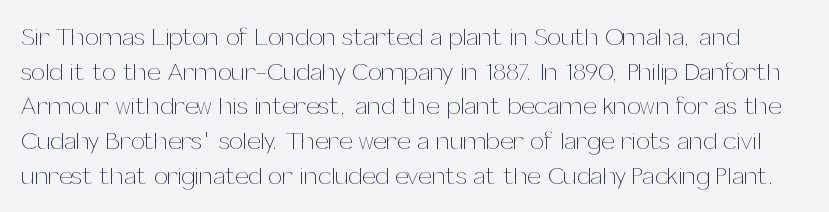
Every character sits straight up, as roman type does. Spacing between characters is what you'd get straight out of the box. Stems and bowls with no extra thickness — not bold. Evenly set lines give the paragraph a standard silhouette.
